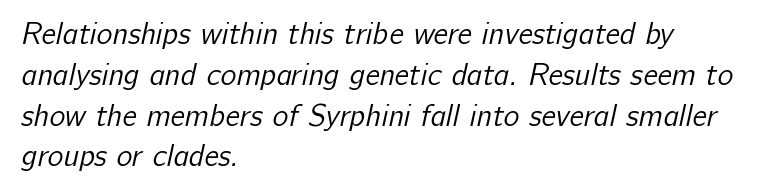
The image shows 30 px regular-weight sans-serif type; set left-aligned, normal line spacing (1.36x), normal letter spacing, not underlined; low stroke contrast and a medium x-height.
